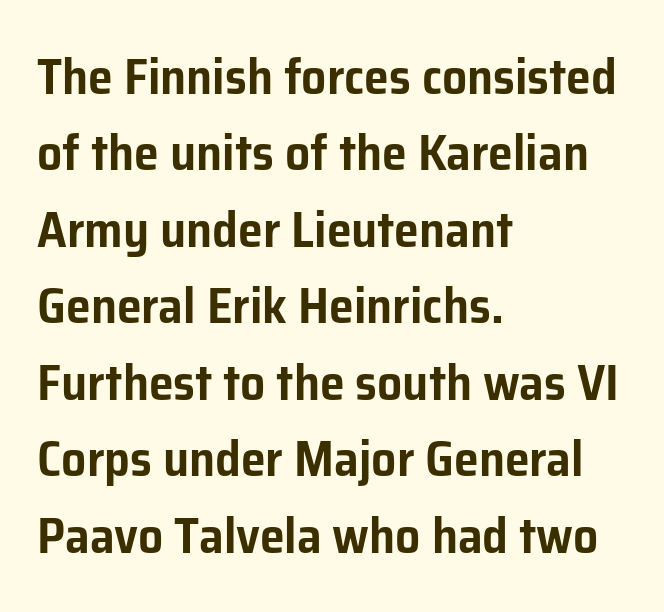
The image shows 50 px sans-serif type, upright; set left-aligned, normal line spacing (1.53x), normal letter spacing, not underlined; low stroke contrast and a medium x-height.
